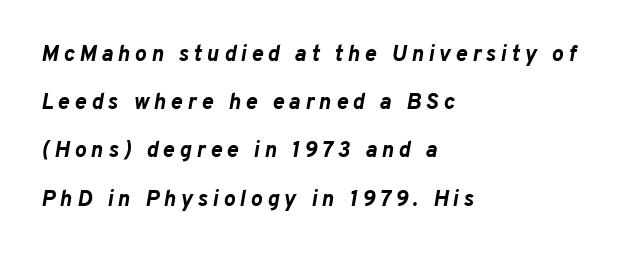
Q: Is the text bold? A: Yes.
Q: Is the text italic (slanted)? A: Yes, it leans right by about 10 degrees.
Q: Is the text underlined? A: No.
Q: How is the paragraph aligned? A: Left-aligned.
Q: Is the spacing between letters normal or unusually wide? A: Unusually wide.
Q: Is the spacing between lines tight, normal or loose? A: Loose.
